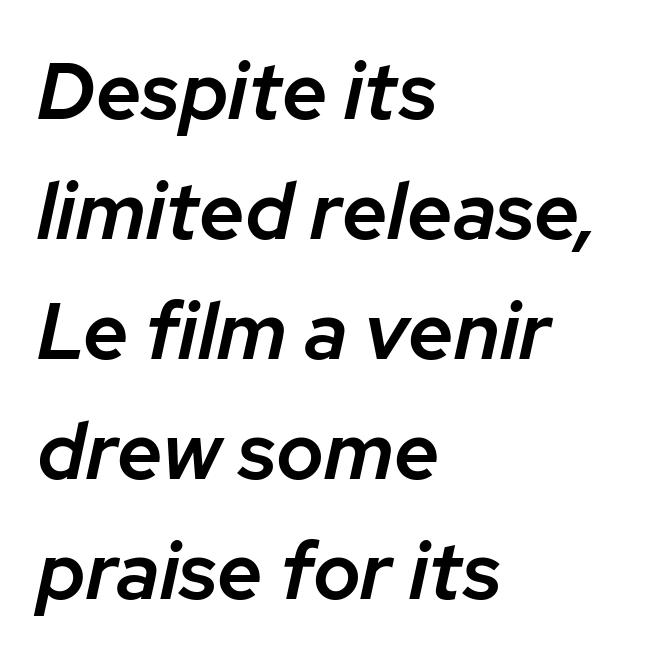
The image shows 80 px semibold type, italic (leaning right); set left-aligned, normal line spacing (1.5x), normal letter spacing, not underlined; low stroke contrast and a medium x-height.
